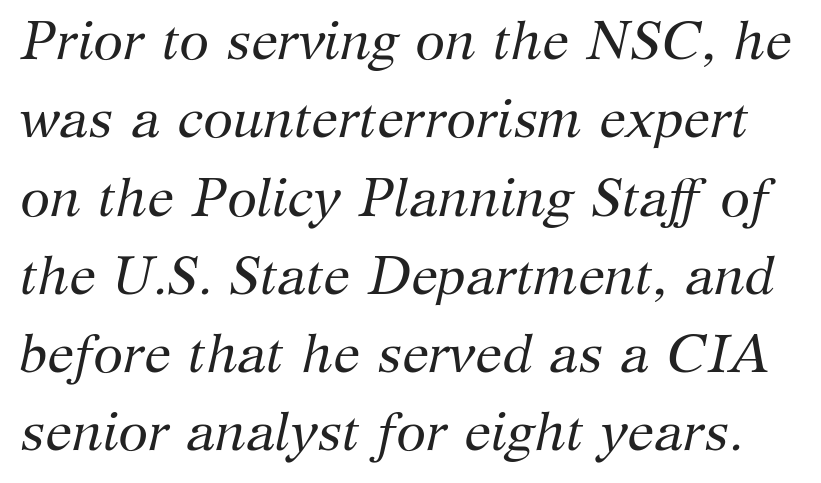
What kind of face is this? One with serifs. The font is comparable to plain body text, perhaps lighter. No extra tracking has been applied to these lines. The lines sit at an ordinary, default distance from one another. Quick note: italic. The space beneath each line is pristine and unruled.
